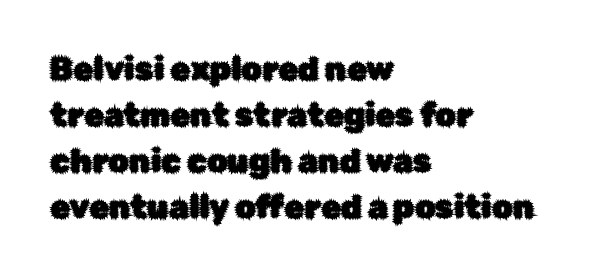
Q: Is the text italic (slanted)? A: No, it is upright.
Q: Is the typeface a serif or a sans-serif typeface? A: Sans-serif.
Q: Is the text underlined? A: No.
Q: How is the paragraph aligned? A: Left-aligned.
Q: Is the spacing between letters normal or unusually wide? A: Normal.
Q: Is the spacing between lines tight, normal or loose? A: Normal.
Q: Width (condensed, normal, or wide)? A: Normal.
Q: Stroke contrast? A: Low.
Q: x-height? A: Medium.
Q: Monospaced? A: No.
